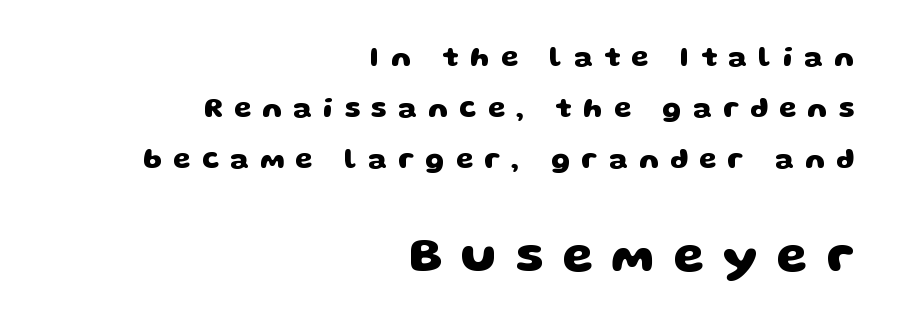
{"serif": "no", "bold": "yes", "weight": "heavy", "width": "wide", "stroke_contrast": "low", "x_height": "large", "monospaced": "no", "underline": "no", "align": "right", "line_spacing_ratio": 1.82, "letter_spacing": "wide", "letter_spacing_em": 0.4, "larger_block": "second", "size_ratio": 1.75, "glyph_px": 49}
